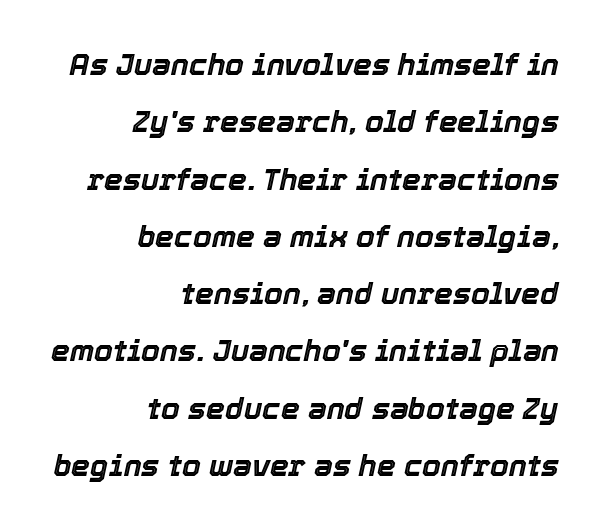
Q: Is the text italic (slanted)? A: Yes, it leans right by about 12 degrees.
Q: Is the text underlined? A: No.
Q: How is the paragraph aligned? A: Right-aligned.
Q: Is the spacing between letters normal or unusually wide? A: Normal.
Q: Is the spacing between lines tight, normal or loose? A: Loose.
Q: Width (condensed, normal, or wide)? A: Normal.
Q: x-height? A: Medium.
Q: Monospaced? A: No.
